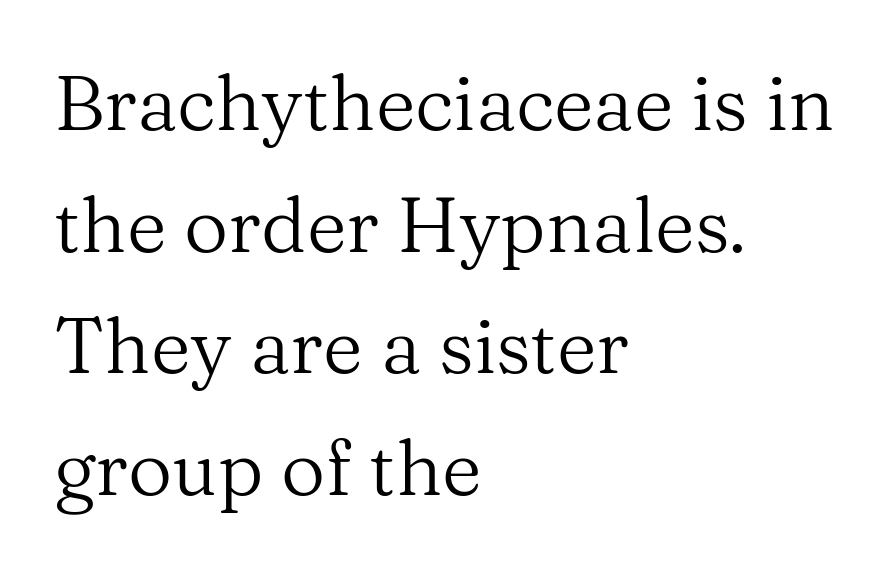
The image shows 77 px regular-weight serif type, upright; set left-aligned, normal line spacing (1.58x), normal letter spacing, not underlined; medium stroke contrast and a medium x-height.
